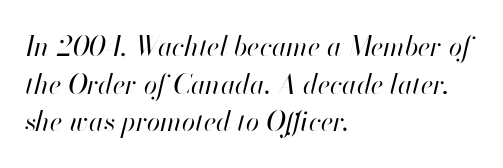
{"italic": "yes", "lean": "right", "slant_degrees": 13, "bold": "no", "underline": "no", "align": "left", "line_spacing": "normal", "line_spacing_ratio": 1.39, "letter_spacing": "normal", "letter_spacing_em": 0.0, "glyph_px": 27}
